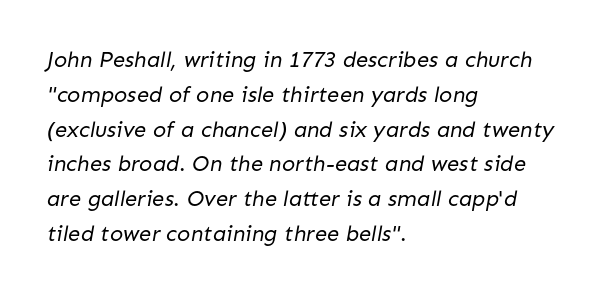
Q: Is the text bold? A: No.
Q: Is the text underlined? A: No.
Q: How is the paragraph aligned? A: Left-aligned.
Q: Is the spacing between letters normal or unusually wide? A: Normal.
Q: Is the spacing between lines tight, normal or loose? A: Normal.
